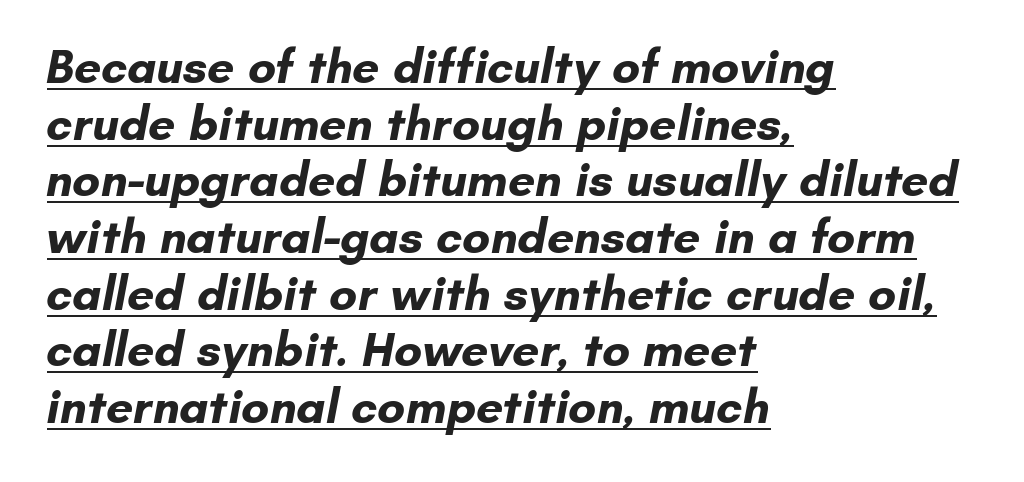
The passage shown is typed in a proportional face where columns would drift. Weight check: bold — yes, fully. How are the letters spaced? Ordinarily, with no added tracking. Horizontal alignment here is leftward, the default for most running prose.
